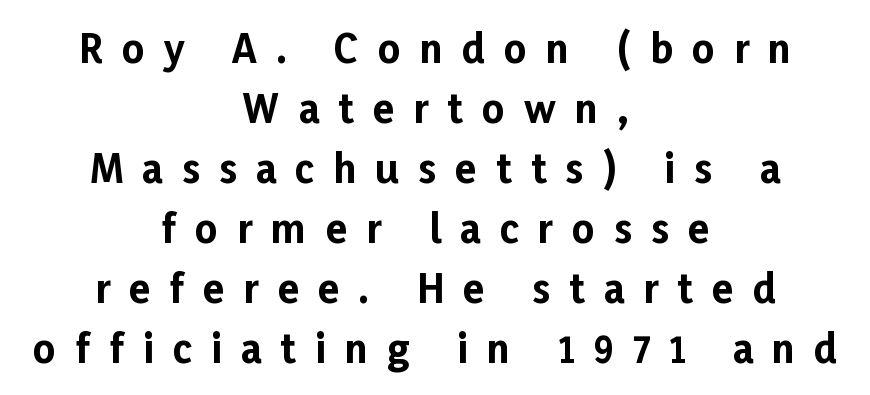
The image shows 39 px bold sans-serif type, upright; set centered, normal line spacing (1.54x), unusually wide letter spacing (+0.49 em), not underlined; low stroke contrast and a medium x-height.
